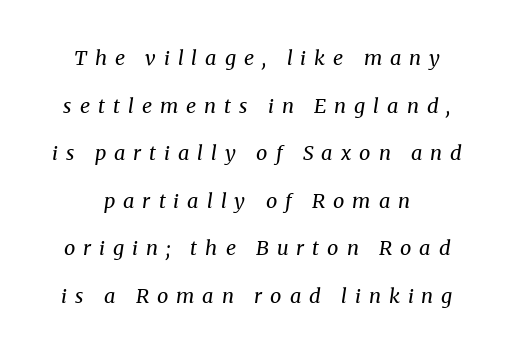
{"italic": "yes", "lean": "right", "slant_degrees": 8, "bold": "no", "underline": "no", "line_spacing": "loose", "line_spacing_ratio": 2.38, "letter_spacing": "wide", "letter_spacing_em": 0.4, "glyph_px": 20}
